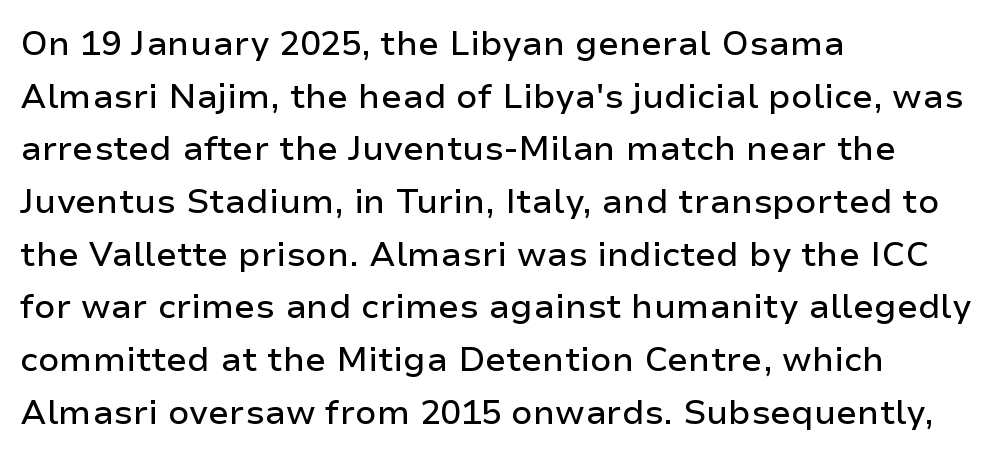
Type style note: lacks serifs. The letters advance in unequal steps, a hallmark of proportional type. Glyph-to-glyph distance matches everyday printed text. Honestly, the row spacing looks completely unremarkable.
